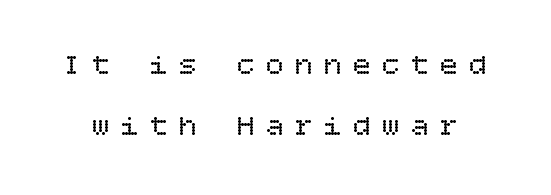
This rendering features lettering with no underline. Line spacing here is loose. Vertical strokes here are truly vertical. Letters have the restrained weight of plain body copy at most. Inter-character spacing is expanded well beyond the font's built-in metrics.
